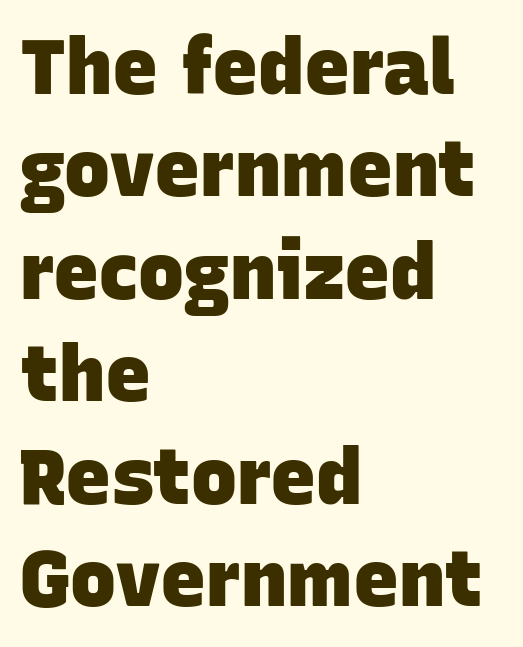
The image shows 77 px heavy sans-serif type; set left-aligned, normal line spacing (1.33x), normal letter spacing, not underlined; low stroke contrast and a large x-height.
